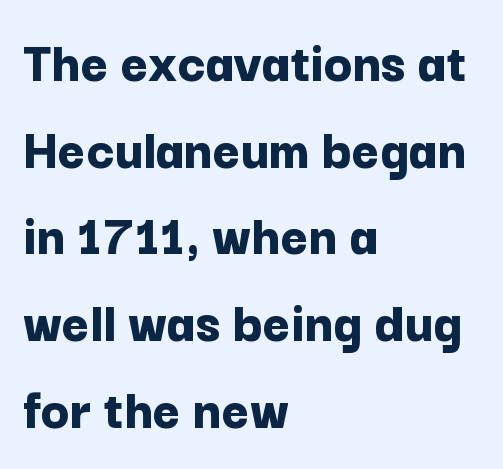
A classic flush-left, rag-right setting is used for this passage. The face used here is proportionally spaced, like ordinary book or web type. Every letter is thick-stroked: bold, no question. Letterform terminals end flat and unadorned throughout the passage. Notice how the stems are strictly vertical — no italics here.
